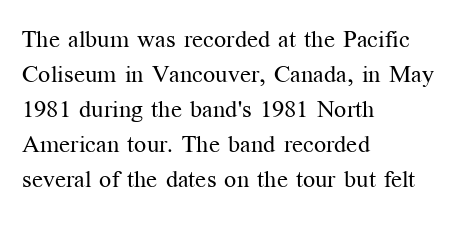
The image shows 24 px text type, upright; set left-aligned, normal line spacing (1.46x), normal letter spacing, not underlined.
